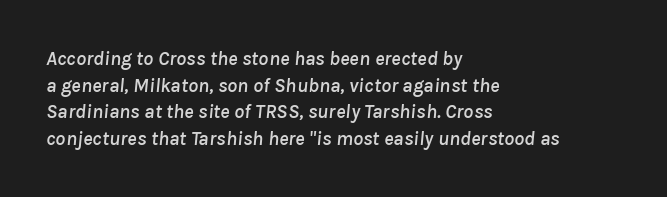
{"italic": "yes", "lean": "right", "slant_degrees": 8, "underline": "no", "align": "left", "line_spacing": "normal", "line_spacing_ratio": 1.33, "letter_spacing": "normal", "letter_spacing_em": 0.0, "glyph_px": 20}
